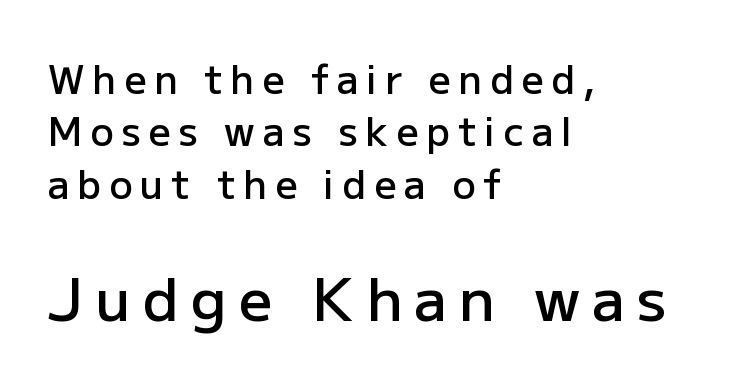
Q: Is the text bold? A: Semi-bold.
Q: Is the text italic (slanted)? A: No, it is upright.
Q: Is the typeface a serif or a sans-serif typeface? A: Sans-serif.
Q: Is the text underlined? A: No.
Q: How is the paragraph aligned? A: Left-aligned.
Q: Is the spacing between letters normal or unusually wide? A: Unusually wide.
Q: Is the spacing between lines tight, normal or loose? A: Normal.
Q: Which block of text is set in a larger size, the first (top) or the second (bottom)? A: The second (bottom) one.
Q: Width (condensed, normal, or wide)? A: Normal.
Q: Stroke contrast? A: Low.
Q: x-height? A: Medium.
Q: Monospaced? A: No.
